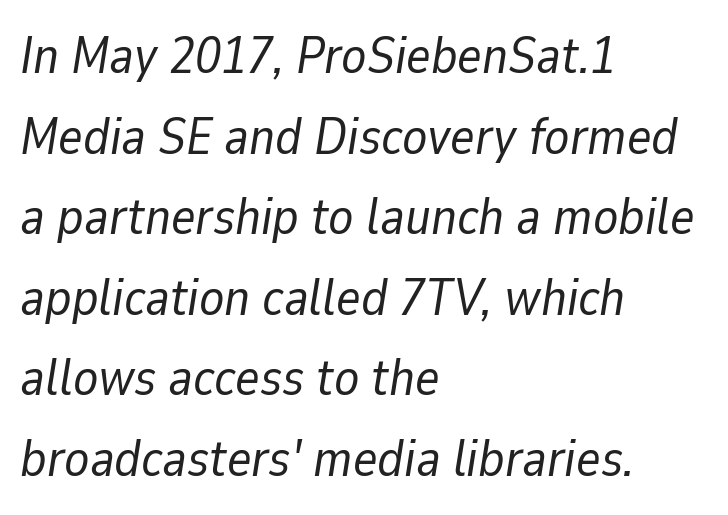
{"italic": "yes", "lean": "right", "slant_degrees": 9, "bold": "no", "weight": "regular", "width": "normal", "stroke_contrast": "low", "x_height": "medium", "monospaced": "no", "underline": "no", "align": "left", "line_spacing": "normal", "line_spacing_ratio": 1.55, "letter_spacing": "normal", "letter_spacing_em": 0.0, "glyph_px": 52}
